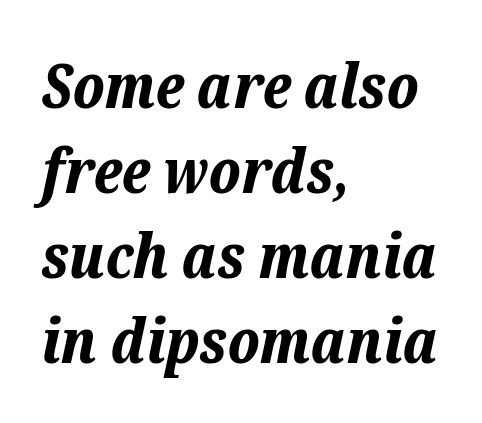
Q: Is the text bold? A: Yes.
Q: Is the text italic (slanted)? A: Yes, it leans right by about 12 degrees.
Q: Is the text underlined? A: No.
Q: How is the paragraph aligned? A: Left-aligned.
Q: Is the spacing between letters normal or unusually wide? A: Normal.
Q: Is the spacing between lines tight, normal or loose? A: Normal.
Q: Width (condensed, normal, or wide)? A: Normal.
Q: Stroke contrast? A: Low.
Q: x-height? A: Medium.
Q: Monospaced? A: No.
